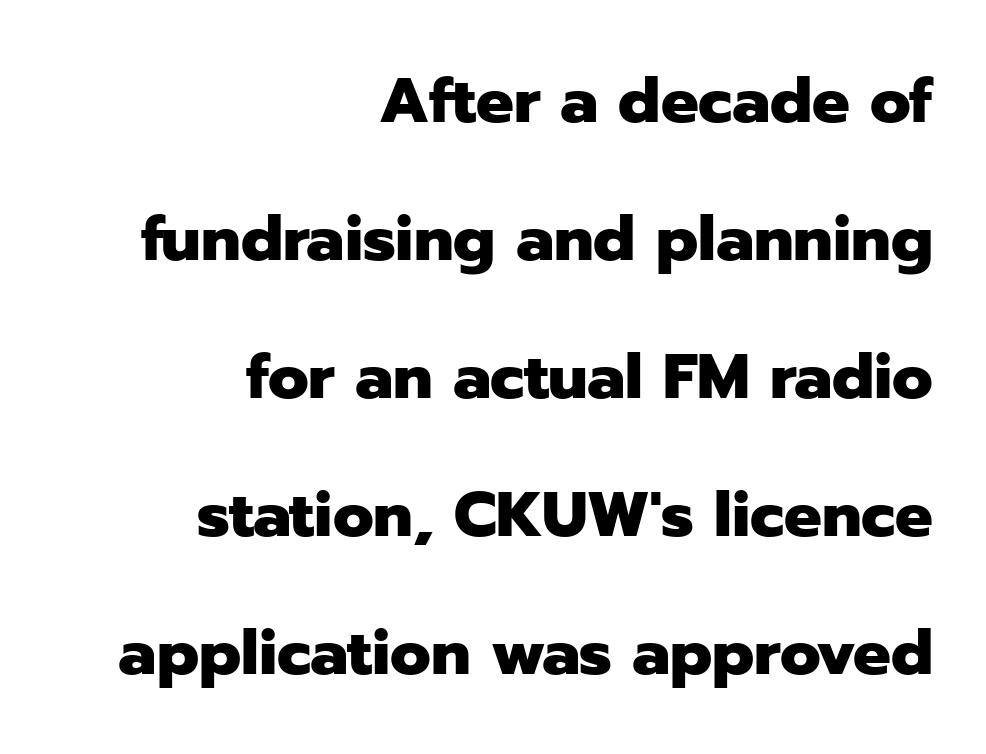
{"serif": "no", "italic": "no", "bold": "yes", "weight": "heavy", "width": "normal", "stroke_contrast": "low", "x_height": "medium", "monospaced": "no", "underline": "no", "align": "right", "line_spacing": "loose", "line_spacing_ratio": 2.19, "letter_spacing": "normal", "letter_spacing_em": 0.0, "glyph_px": 63}
